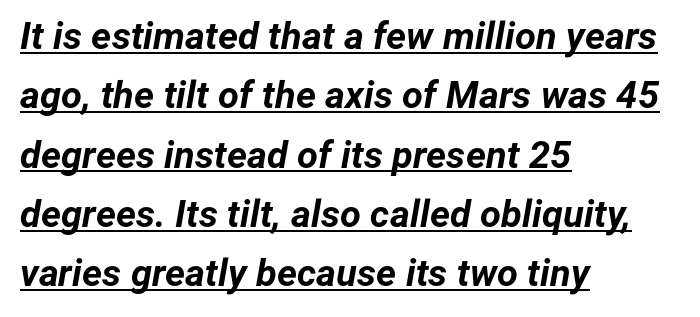
Q: Is the text bold? A: Yes.
Q: Is the text italic (slanted)? A: Yes, it leans right by about 12 degrees.
Q: Is the text underlined? A: Yes.
Q: How is the paragraph aligned? A: Left-aligned.
Q: Is the spacing between letters normal or unusually wide? A: Normal.
Q: Is the spacing between lines tight, normal or loose? A: Normal.
Q: Width (condensed, normal, or wide)? A: Normal.
Q: Stroke contrast? A: Low.
Q: x-height? A: Medium.
Q: Monospaced? A: No.
